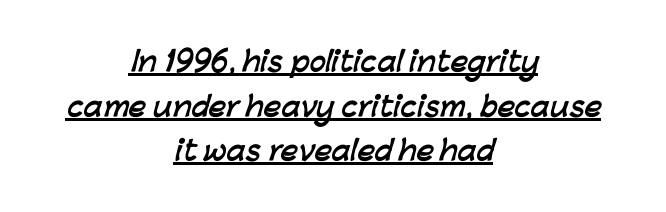
Q: Is the text bold? A: Yes.
Q: Is the text underlined? A: Yes.
Q: How is the paragraph aligned? A: Centered.
Q: Is the spacing between letters normal or unusually wide? A: Normal.
Q: Is the spacing between lines tight, normal or loose? A: Normal.
